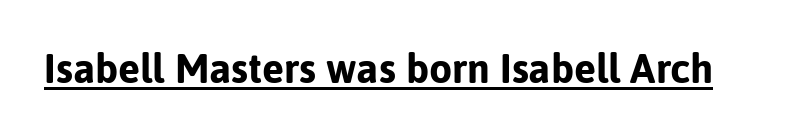
Default kerning and tracking; the words read as compact shapes. Strong, thick strokes mark this as bold type. No italicization has been applied; the sample stays upright. A continuous stroke trails under the words, as in a hyperlink. This rendering employs a face without finishing strokes, i.e., a sans-serif.
